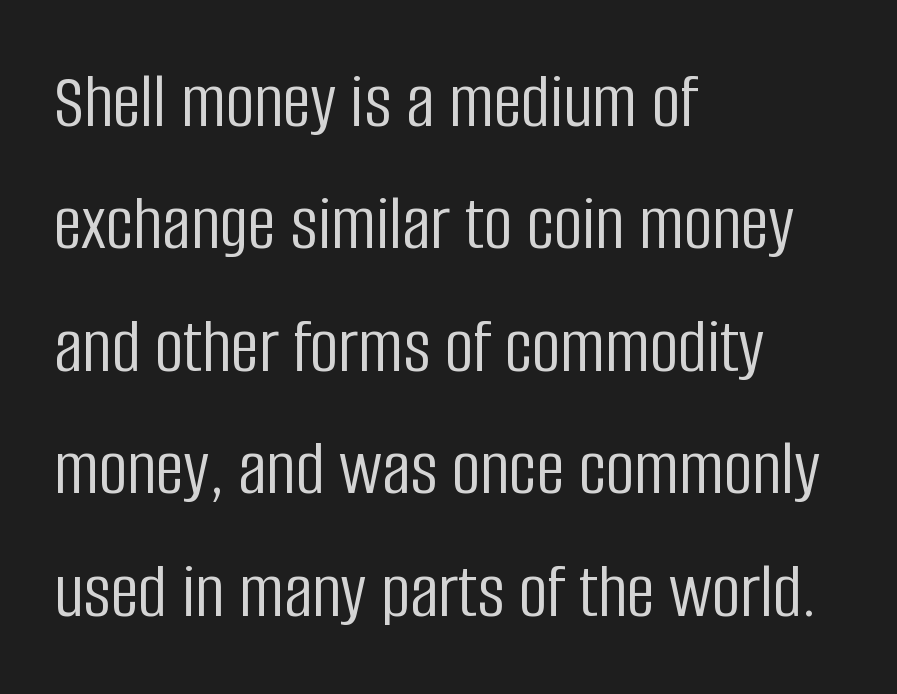
{"serif": "no", "italic": "no", "bold": "no", "weight": "light", "width": "condensed", "stroke_contrast": "low", "x_height": "large", "monospaced": "no", "underline": "no", "align": "left", "line_spacing": "normal", "line_spacing_ratio": 1.55, "letter_spacing": "normal", "letter_spacing_em": 0.0, "glyph_px": 79}
